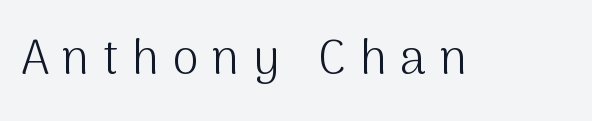
{"serif": "no", "italic": "no", "bold": "no", "weight": "light", "width": "normal", "stroke_contrast": "medium", "x_height": "medium", "monospaced": "no", "underline": "no", "letter_spacing": "wide", "letter_spacing_em": 0.28, "glyph_px": 48}
